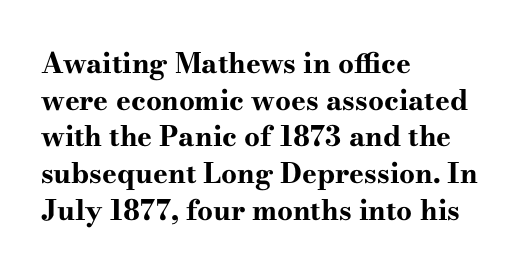
Q: Is the text bold? A: Yes.
Q: Is the text italic (slanted)? A: No, it is upright.
Q: Is the typeface a serif or a sans-serif typeface? A: Serif.
Q: Is the text underlined? A: No.
Q: How is the paragraph aligned? A: Left-aligned.
Q: Is the spacing between letters normal or unusually wide? A: Normal.
Q: Is the spacing between lines tight, normal or loose? A: Normal.
Q: Width (condensed, normal, or wide)? A: Wide.
Q: Stroke contrast? A: High.
Q: x-height? A: Small.
Q: Monospaced? A: No.
